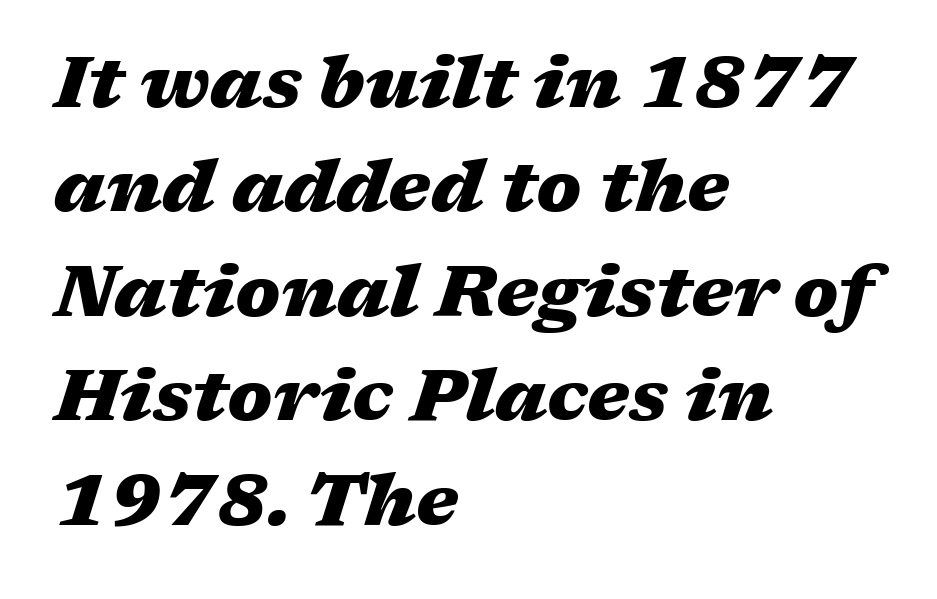
The image shows 72 px heavy, wide type, italic (leaning right); set left-aligned, normal line spacing (1.45x), normal letter spacing, not underlined; medium stroke contrast and a medium x-height.
